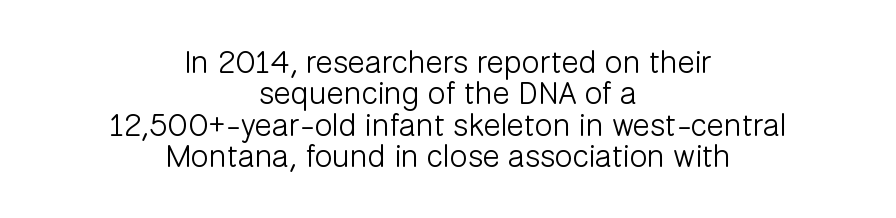
{"serif": "no", "italic": "no", "bold": "no", "weight": "light", "width": "normal", "stroke_contrast": "low", "x_height": "medium", "monospaced": "no", "underline": "no", "align": "center", "line_spacing": "tight", "line_spacing_ratio": 0.98, "letter_spacing": "normal", "letter_spacing_em": 0.0, "glyph_px": 32}
